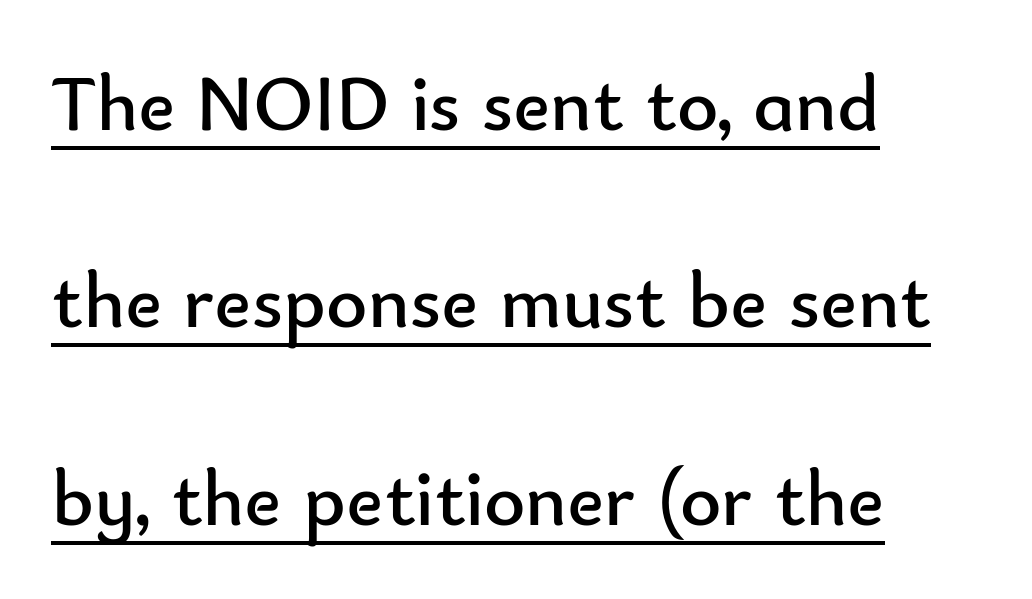
Q: Is the text bold? A: No.
Q: Is the text italic (slanted)? A: No, it is upright.
Q: Is the typeface a serif or a sans-serif typeface? A: Sans-serif.
Q: Is the text underlined? A: Yes.
Q: How is the paragraph aligned? A: Left-aligned.
Q: Is the spacing between letters normal or unusually wide? A: Normal.
Q: Is the spacing between lines tight, normal or loose? A: Loose.
Q: Width (condensed, normal, or wide)? A: Normal.
Q: Stroke contrast? A: Low.
Q: x-height? A: Small.
Q: Monospaced? A: No.
